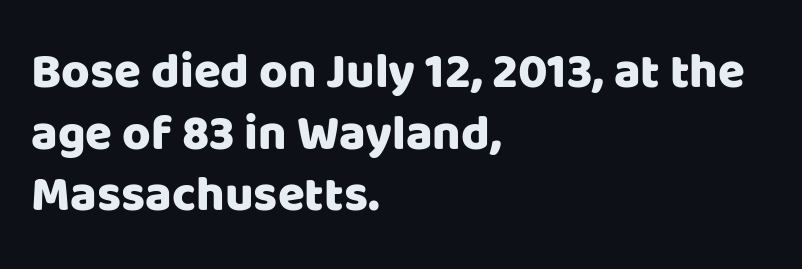
{"serif": "no", "italic": "no", "width": "normal", "stroke_contrast": "low", "x_height": "large", "monospaced": "no", "underline": "no", "align": "left", "line_spacing": "normal", "line_spacing_ratio": 1.26, "letter_spacing": "normal", "letter_spacing_em": 0.0, "glyph_px": 49}
